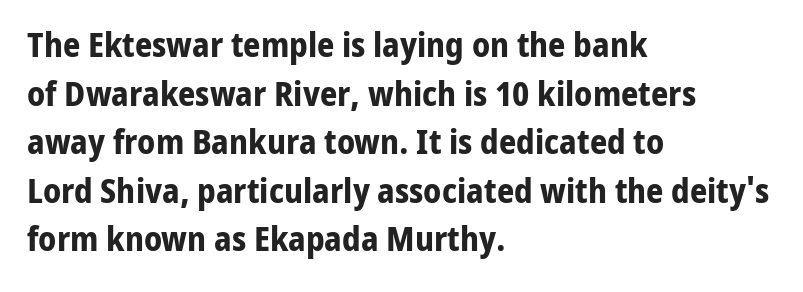
{"serif": "no", "italic": "no", "bold": "yes", "weight": "bold", "width": "normal", "stroke_contrast": "low", "x_height": "medium", "monospaced": "no", "underline": "no", "align": "left", "line_spacing": "normal", "line_spacing_ratio": 1.43, "letter_spacing": "normal", "letter_spacing_em": 0.0, "glyph_px": 34}
